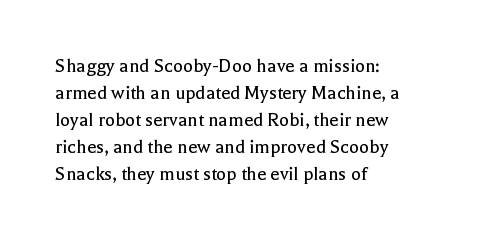
Q: Is the text bold? A: No.
Q: Is the text italic (slanted)? A: No, it is upright.
Q: Is the text underlined? A: No.
Q: How is the paragraph aligned? A: Left-aligned.
Q: Is the spacing between letters normal or unusually wide? A: Normal.
Q: Is the spacing between lines tight, normal or loose? A: Normal.
